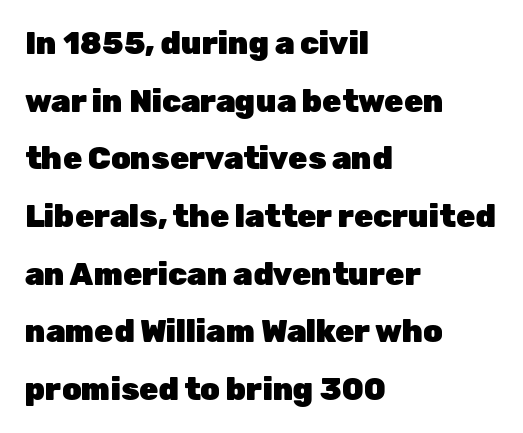
The image shows 31 px heavy sans-serif type, upright; set left-aligned, line spacing 1.86x, normal letter spacing, not underlined; low stroke contrast and a medium x-height.
